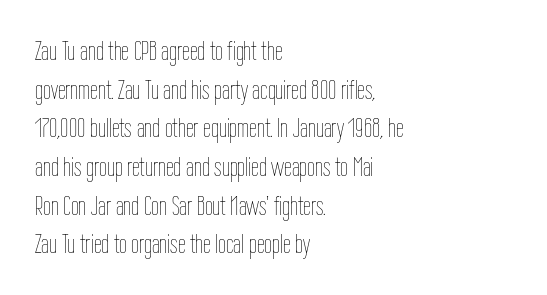
The image shows 28 px thin, condensed type, upright; set left-aligned, normal line spacing (1.38x), normal letter spacing, not underlined; low stroke contrast and a medium x-height.
